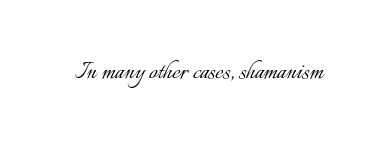
The image shows 30 px light type; set normal letter spacing, not underlined; low stroke contrast and a small x-height.
